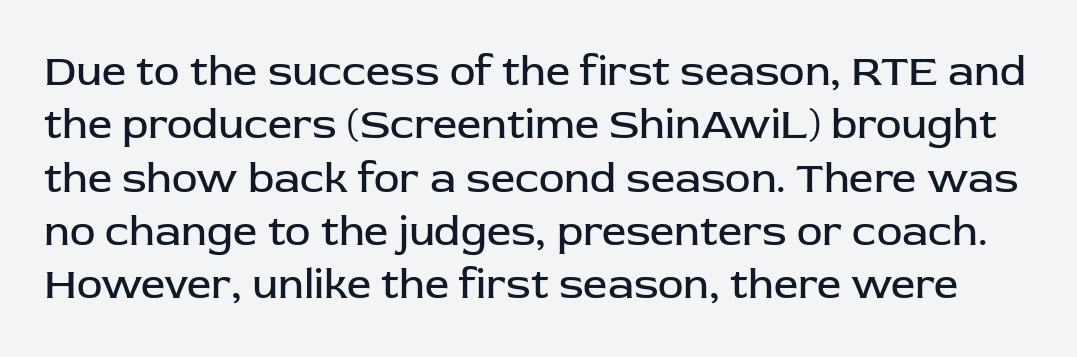
{"serif": "no", "italic": "no", "bold": "no", "weight": "regular", "width": "normal", "stroke_contrast": "low", "x_height": "medium", "monospaced": "no", "underline": "no", "line_spacing_ratio": 1.24, "letter_spacing": "normal", "letter_spacing_em": 0.0, "glyph_px": 43}
